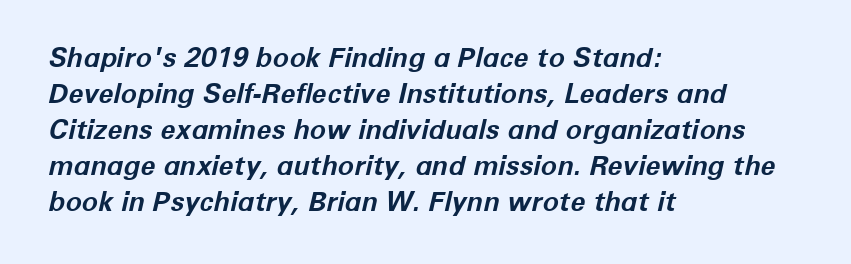
The image shows 27 px bold type, italic (leaning right); set left-aligned, normal line spacing (1.33x), normal letter spacing, not underlined.
